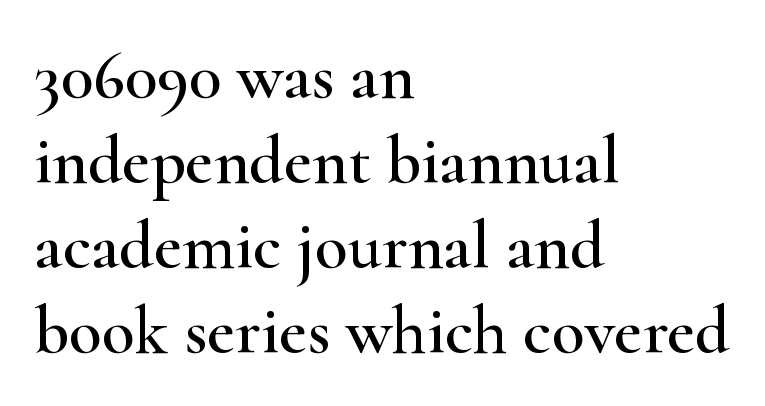
{"serif": "yes", "italic": "no", "width": "wide", "stroke_contrast": "high", "x_height": "small", "monospaced": "no", "underline": "no", "align": "left", "line_spacing": "normal", "line_spacing_ratio": 1.25, "letter_spacing": "normal", "letter_spacing_em": 0.0, "glyph_px": 68}
